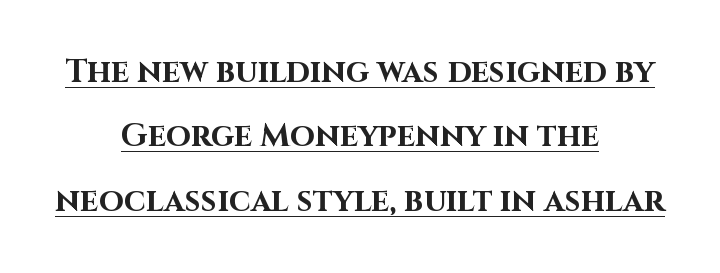
The image shows 32 px bold sans-serif type, upright; set centered, loose line spacing (2.01x), normal letter spacing, underlined; high stroke contrast and a large x-height.
